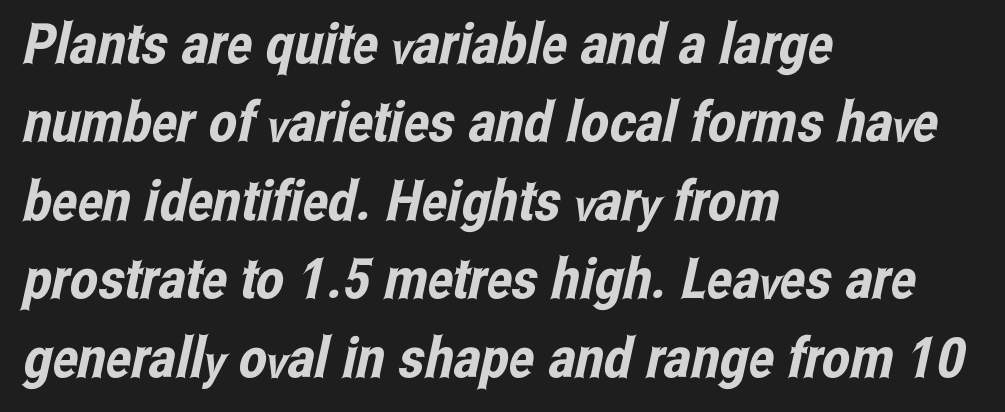
Q: Is the typeface a serif or a sans-serif typeface? A: Sans-serif.
Q: Is the text underlined? A: No.
Q: How is the paragraph aligned? A: Left-aligned.
Q: Is the spacing between letters normal or unusually wide? A: Normal.
Q: Is the spacing between lines tight, normal or loose? A: Normal.
Q: Width (condensed, normal, or wide)? A: Condensed.
Q: Stroke contrast? A: Low.
Q: x-height? A: Medium.
Q: Monospaced? A: No.
